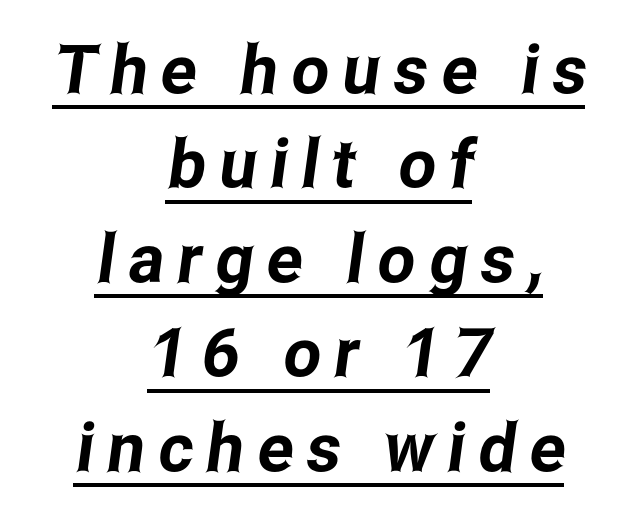
{"serif": "no", "width": "condensed", "stroke_contrast": "low", "x_height": "medium", "monospaced": "no", "underline": "yes", "align": "center", "line_spacing": "normal", "line_spacing_ratio": 1.41, "letter_spacing": "wide", "letter_spacing_em": 0.2, "glyph_px": 67}
